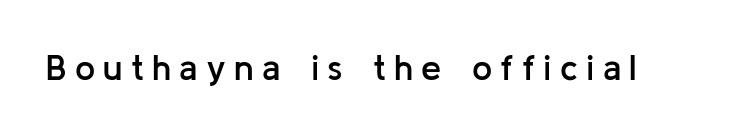
Q: Is the text bold? A: Semi-bold.
Q: Is the text italic (slanted)? A: No, it is upright.
Q: Is the typeface a serif or a sans-serif typeface? A: Sans-serif.
Q: Is the text underlined? A: No.
Q: Is the spacing between letters normal or unusually wide? A: Unusually wide.
Q: Width (condensed, normal, or wide)? A: Normal.
Q: Stroke contrast? A: Low.
Q: x-height? A: Medium.
Q: Monospaced? A: No.
